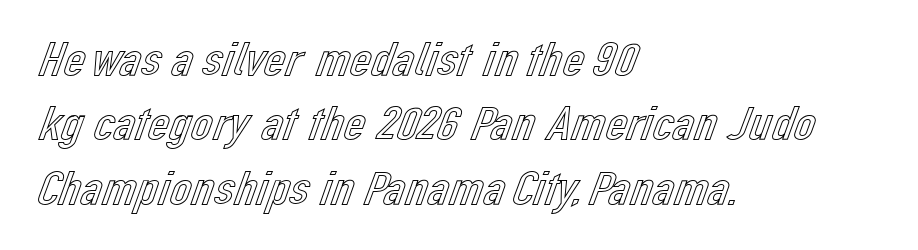
The image shows 48 px text type; set left-aligned, normal line spacing (1.34x), normal letter spacing, not underlined; a medium x-height.
